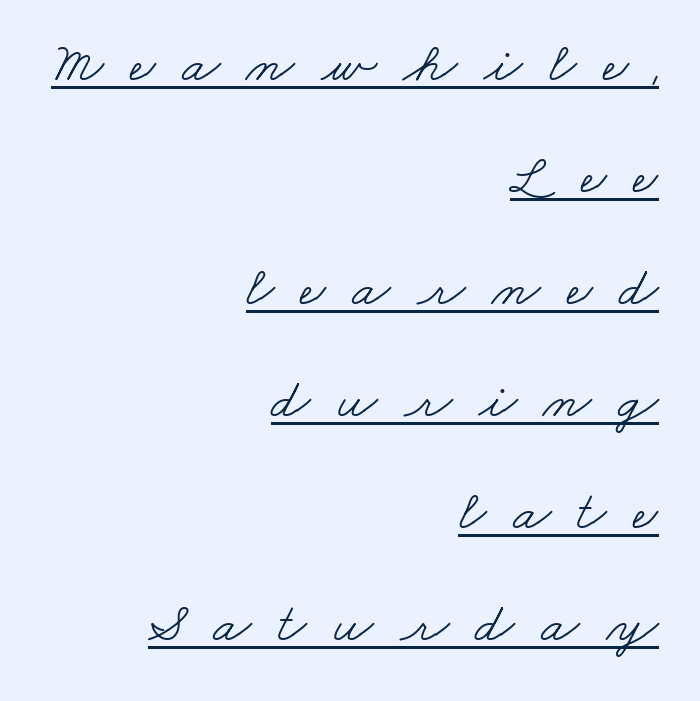
{"serif": "yes", "bold": "no", "weight": "light", "width": "wide", "stroke_contrast": "low", "x_height": "small", "monospaced": "no", "underline": "yes", "align": "right", "line_spacing": "loose", "line_spacing_ratio": 2.0, "letter_spacing": "wide", "letter_spacing_em": 0.47, "glyph_px": 56}
